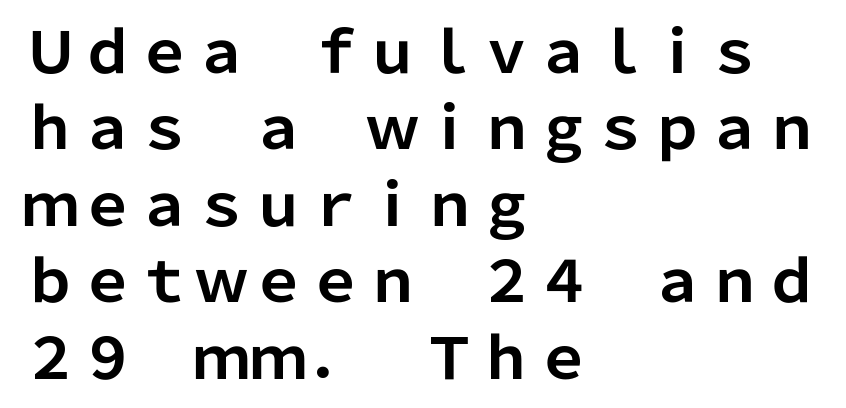
The image shows 57 px bold sans-serif type, upright; set left-aligned, normal line spacing (1.34x), normal letter spacing, not underlined; low stroke contrast and a medium x-height.
